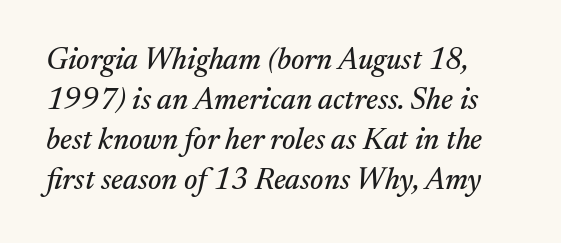
The horizontal fit of the characters is conventional and even. Old-style or modern, the face here clearly has serifs. Is there much room between lines? A standard amount, neither cramped nor airy. Spacing verdict: proportional, widths tailored to each character. Every character sits at an angle, as italics do.
